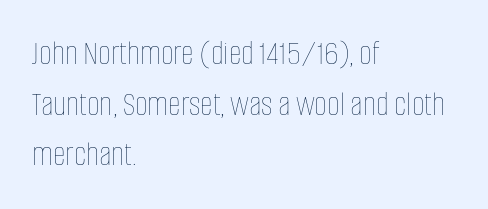
A typesetter would mark this as roman, not italic. Stroke thickness stays within the range of a standard reading face or lighter. The face used here is proportionally spaced, like ordinary book or web type. A normal amount of white space separates one row of letters from the next. This sample is left-justified, so line endings fall wherever the words run out.
